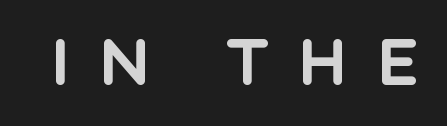
{"serif": "no", "italic": "no", "width": "normal", "x_height": "large", "monospaced": "no", "underline": "no", "letter_spacing": "wide", "letter_spacing_em": 0.45, "glyph_px": 65}
